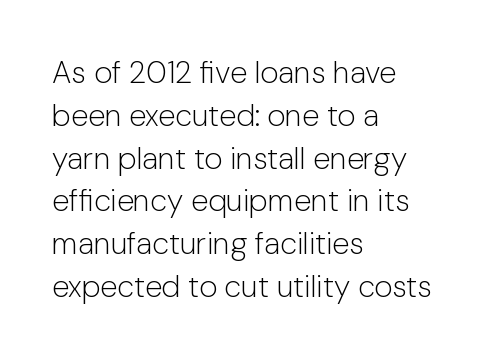
{"serif": "no", "italic": "no", "bold": "no", "weight": "light", "width": "normal", "stroke_contrast": "low", "x_height": "medium", "monospaced": "no", "underline": "no", "align": "left", "line_spacing": "normal", "line_spacing_ratio": 1.38, "letter_spacing": "normal", "letter_spacing_em": 0.0, "glyph_px": 31}
